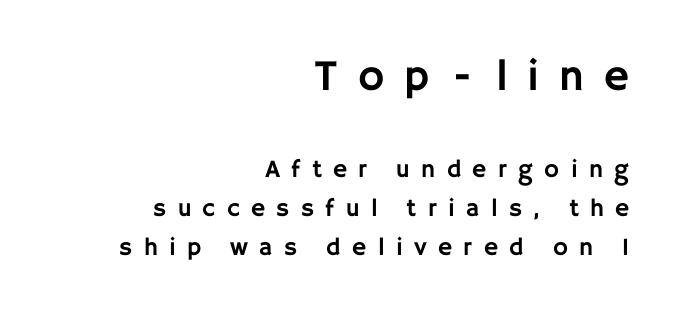
{"serif": "no", "italic": "no", "width": "normal", "stroke_contrast": "low", "x_height": "large", "monospaced": "no", "underline": "no", "align": "right", "line_spacing": "normal", "line_spacing_ratio": 1.56, "letter_spacing": "wide", "letter_spacing_em": 0.45, "larger_block": "first", "size_ratio": 1.76, "glyph_px": 44}
